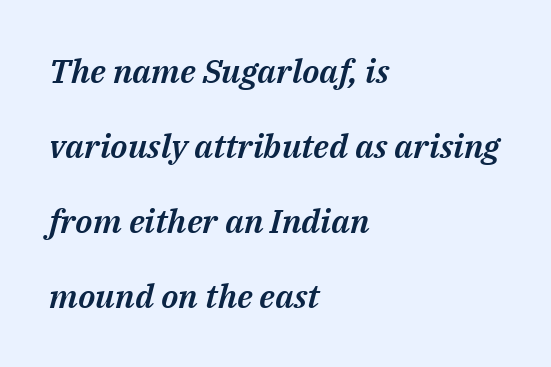
The image shows 33 px text type, italic (leaning right); set left-aligned, loose line spacing (2.27x), normal letter spacing, not underlined; medium stroke contrast and a medium x-height.
